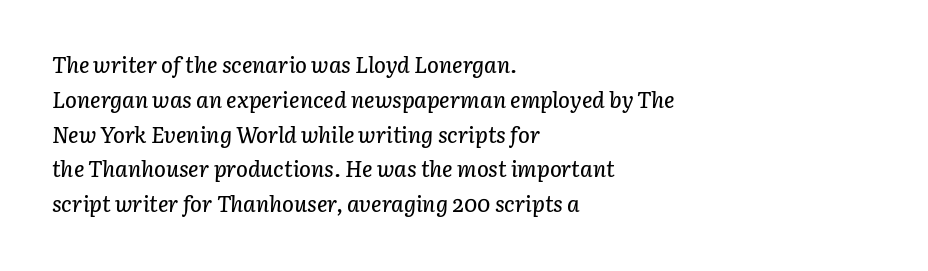
Q: Is the text italic (slanted)? A: Yes, it leans right by about 3 degrees.
Q: Is the text underlined? A: No.
Q: How is the paragraph aligned? A: Left-aligned.
Q: Is the spacing between letters normal or unusually wide? A: Normal.
Q: Is the spacing between lines tight, normal or loose? A: Normal.
